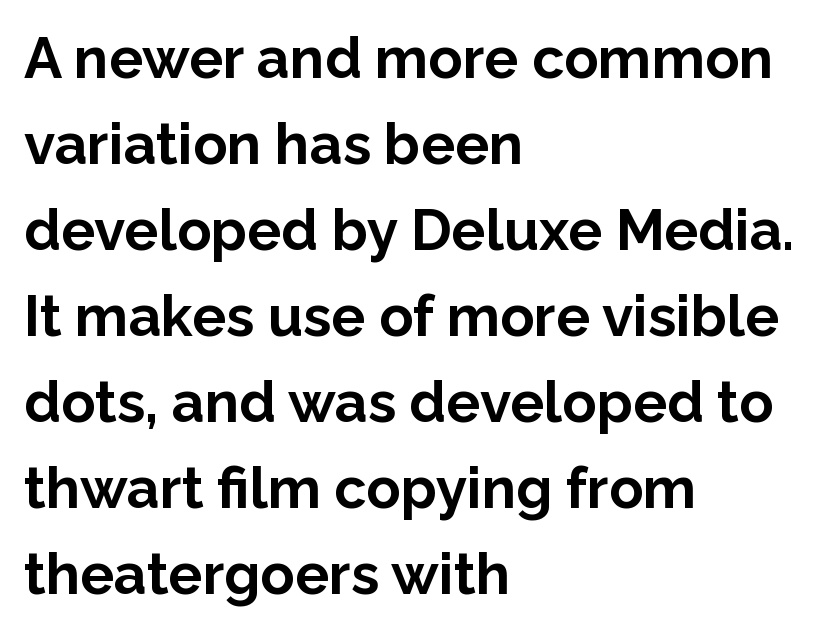
This sample has the flowing, uneven cadence of proportional lettering. Honestly, the letter spacing is just normal — you wouldn't notice it. Plain, unruled lines of type. Upright lettering throughout. Regular leading. Look at the bottom of the vertical strokes: they stop flat, with no serifs.
